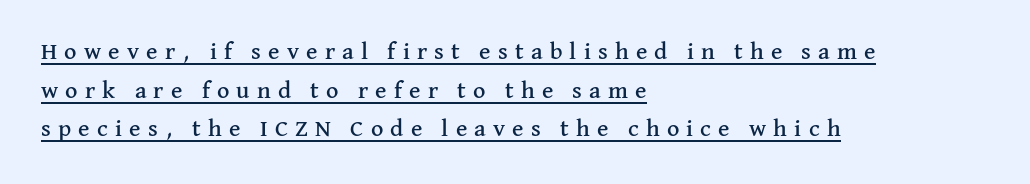
Underlining? Definitely there. Compared with typical body copy, the letter spacing here is much looser. Tall strokes in this sample are plumb rather than angled. Line spacing here is normal. Visually the block forms a straight wall on the left and a jagged coastline on the right.
